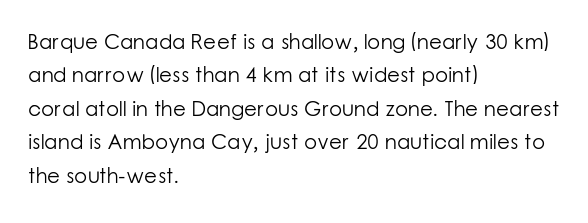
How would I describe the line gaps? Plain and ordinary. Weight: in the light-to-regular range. The type is set solid horizontally, with unmodified tracking. The lines are quadded left.
